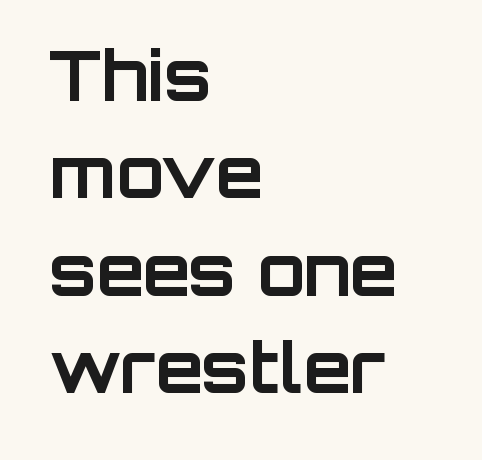
Normally led — the rows are evenly, conventionally spaced. Lines of text with bare space underneath. The text block is weighted toward the left margin, trailing off unevenly rightward. Varying glyph widths throughout — classic text-font behaviour.
